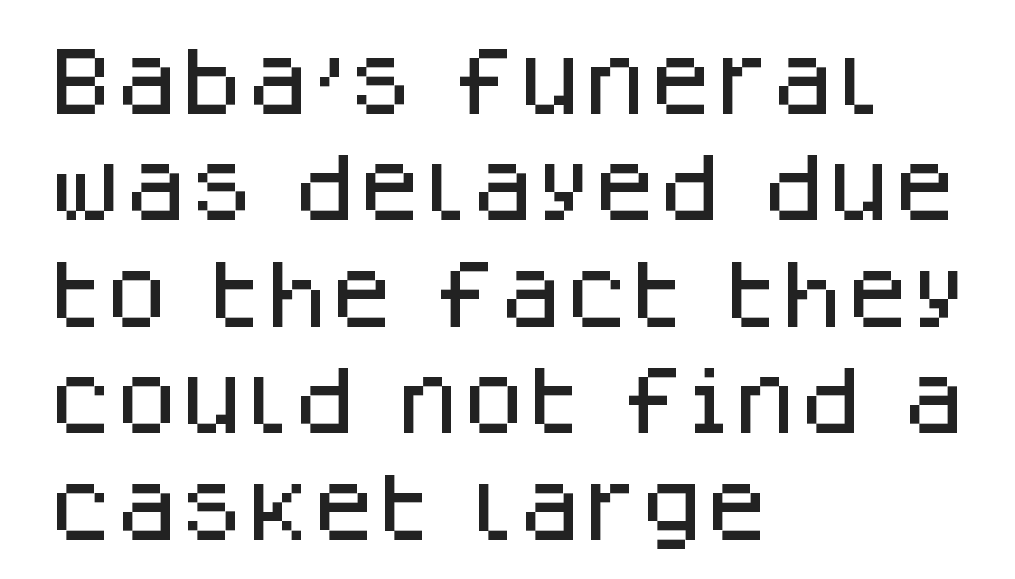
The image shows 75 px sans-serif type, upright; set left-aligned, normal line spacing (1.42x), normal letter spacing, not underlined; low stroke contrast and a large x-height.
